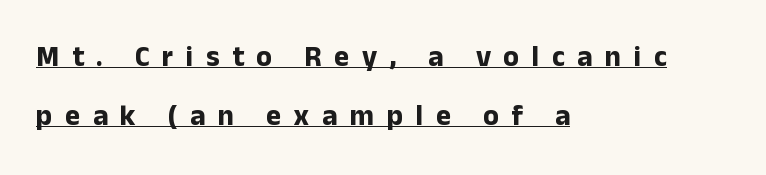
Q: Is the text bold? A: Yes.
Q: Is the text italic (slanted)? A: No, it is upright.
Q: Is the typeface a serif or a sans-serif typeface? A: Sans-serif.
Q: Is the text underlined? A: Yes.
Q: How is the paragraph aligned? A: Left-aligned.
Q: Is the spacing between letters normal or unusually wide? A: Unusually wide.
Q: Is the spacing between lines tight, normal or loose? A: Loose.
Q: Width (condensed, normal, or wide)? A: Normal.
Q: Stroke contrast? A: Low.
Q: x-height? A: Medium.
Q: Monospaced? A: No.
